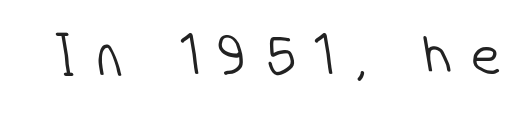
{"serif": "no", "bold": "no", "weight": "light", "width": "condensed", "stroke_contrast": "low", "x_height": "medium", "monospaced": "no", "underline": "no", "letter_spacing": "wide", "letter_spacing_em": 0.31, "glyph_px": 61}
